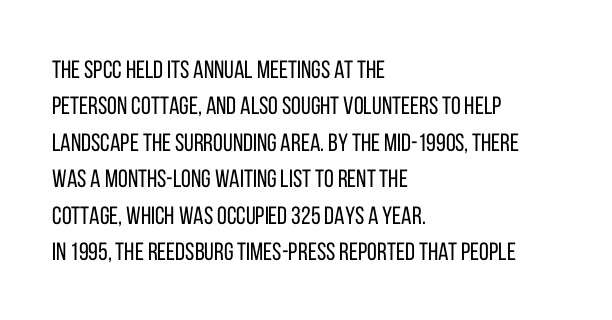
The image shows 25 px text type, upright; set left-aligned, normal line spacing (1.46x), normal letter spacing, not underlined.
